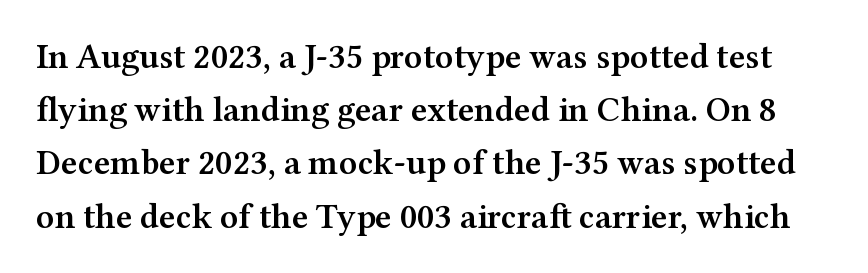
Q: Is the text bold? A: Semi-bold.
Q: Is the text italic (slanted)? A: No, it is upright.
Q: Is the typeface a serif or a sans-serif typeface? A: Serif.
Q: Is the text underlined? A: No.
Q: Is the spacing between letters normal or unusually wide? A: Normal.
Q: Is the spacing between lines tight, normal or loose? A: Normal.
Q: Width (condensed, normal, or wide)? A: Wide.
Q: Stroke contrast? A: Medium.
Q: x-height? A: Medium.
Q: Monospaced? A: No.
